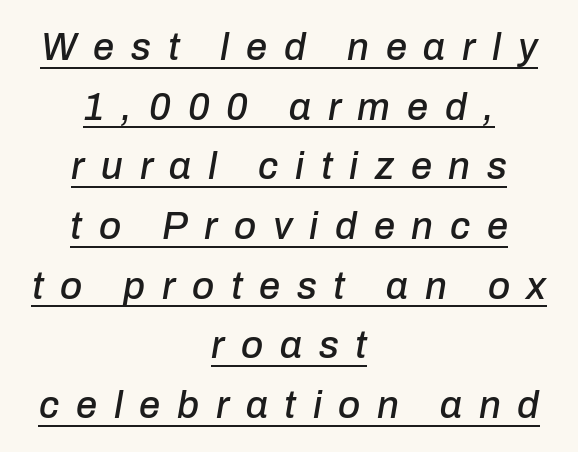
{"italic": "yes", "lean": "right", "slant_degrees": 10, "width": "normal", "stroke_contrast": "low", "x_height": "medium", "monospaced": "no", "underline": "yes", "align": "center", "line_spacing": "normal", "line_spacing_ratio": 1.57, "letter_spacing": "wide", "letter_spacing_em": 0.44, "glyph_px": 38}
